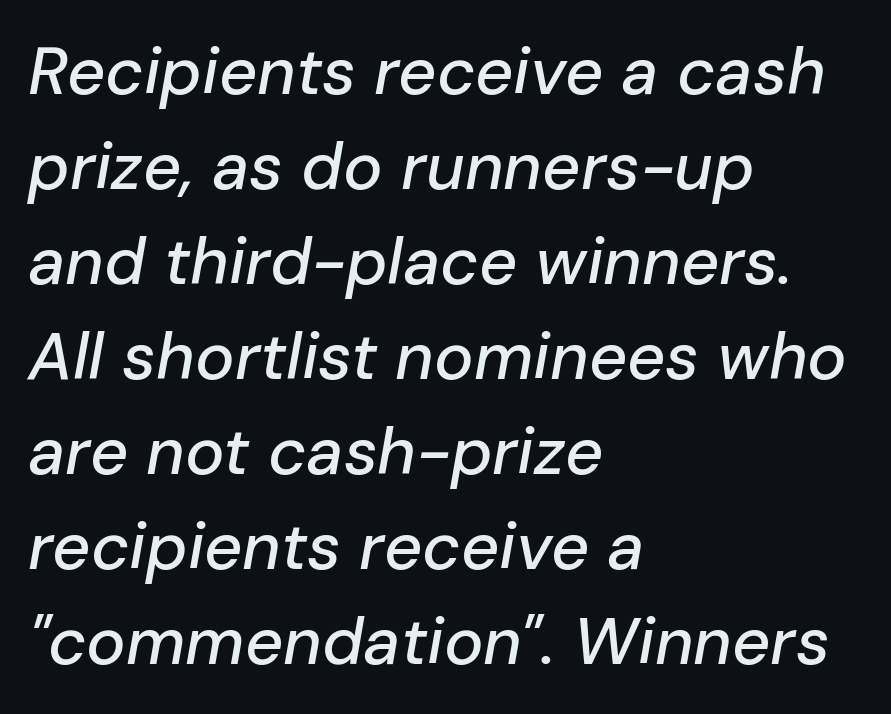
Summary of vertical rhythm: regular, with standard interline spacing. Spacing verdict: proportional, widths tailored to each character. Characters are canted at an angle relative to the baseline's perpendicular. The passage is arranged the way most books set body copy — flush left. The strip under each line holds only bare page. Short note: letters normally spaced.
